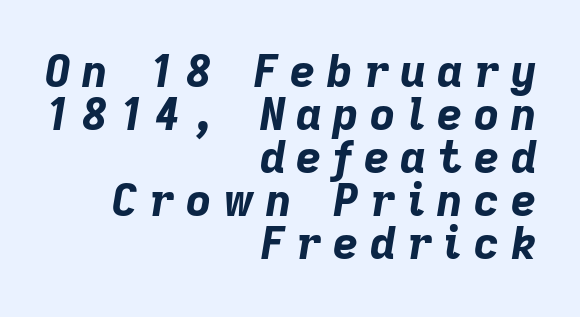
The tracking jumps out immediately: characters are airy and widely separated. Emphasis-style slanted type is in use. Stroke thickness is high; the sample reads as a true bold. Alignment: flush right. Proportional: the letters do not fall into vertical columns. Honestly, the rows look squashed on top of each other.
